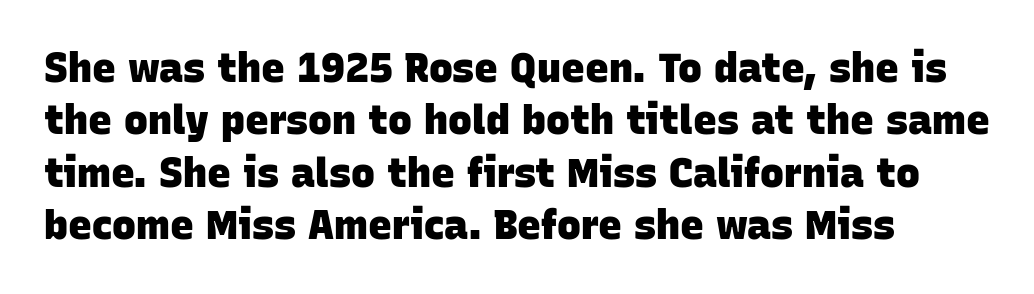
The image shows 40 px heavy sans-serif type; set left-aligned, normal line spacing (1.31x), normal letter spacing, not underlined; low stroke contrast and a large x-height.
